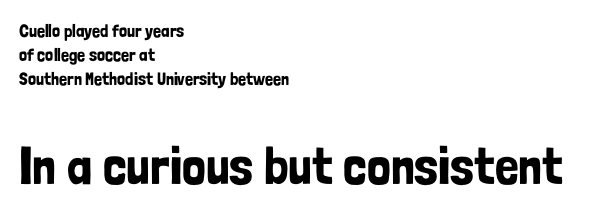
{"serif": "no", "italic": "no", "width": "condensed", "stroke_contrast": "low", "x_height": "medium", "monospaced": "no", "underline": "no", "align": "left", "line_spacing": "normal", "line_spacing_ratio": 1.33, "letter_spacing": "normal", "letter_spacing_em": 0.0, "larger_block": "second", "size_ratio": 2.94, "glyph_px": 53}
